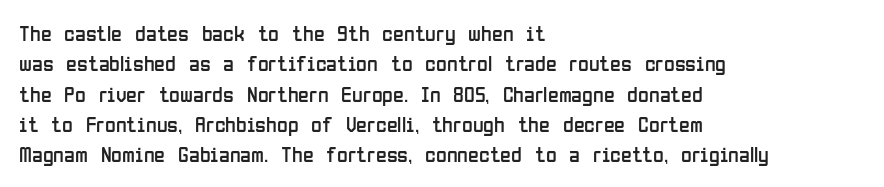
The image shows 22 px text type, upright; set left-aligned, normal line spacing (1.38x), normal letter spacing, not underlined.
